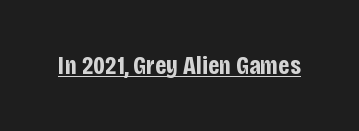
No extra tracking has been applied to these lines. Glance below the letters and you will spot a drawn line. Quick note: not italic, upright. The letters are bold, with thick, heavy strokes.
